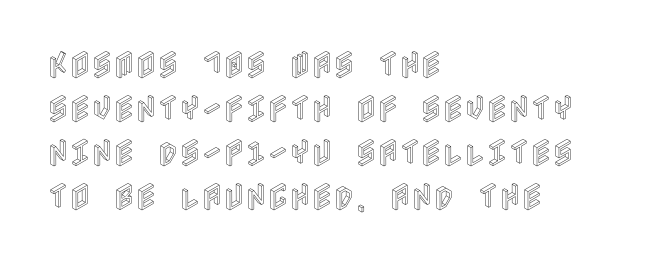
Q: Is the text italic (slanted)? A: No, it is upright.
Q: Is the text underlined? A: No.
Q: How is the paragraph aligned? A: Left-aligned.
Q: Is the spacing between letters normal or unusually wide? A: Normal.
Q: Is the spacing between lines tight, normal or loose? A: Normal.
Q: Width (condensed, normal, or wide)? A: Condensed.
Q: x-height? A: Large.
